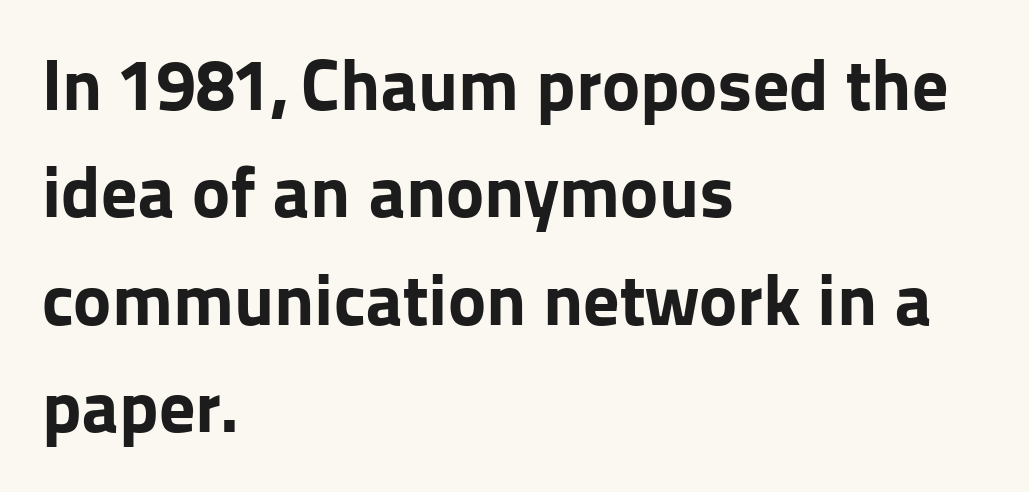
The image shows 72 px bold sans-serif type, upright; set left-aligned, normal line spacing (1.49x), normal letter spacing, not underlined; low stroke contrast and a medium x-height.
